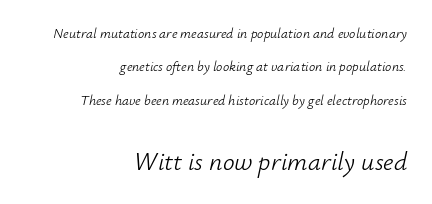
Q: Is the text bold? A: No.
Q: Is the text italic (slanted)? A: Yes, it leans right by about 12 degrees.
Q: Is the text underlined? A: No.
Q: How is the paragraph aligned? A: Right-aligned.
Q: Is the spacing between letters normal or unusually wide? A: Normal.
Q: Is the spacing between lines tight, normal or loose? A: Loose.
Q: Which block of text is set in a larger size, the first (top) or the second (bottom)? A: The second (bottom) one.
